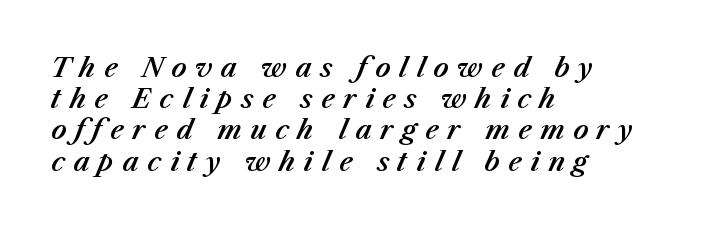
No word sits above an underline. Someone cranked the tracking dial way up on this one. Each line starts at the same left margin while the right side varies. Compared with ordinary roman type, these characters are visibly tilted.
